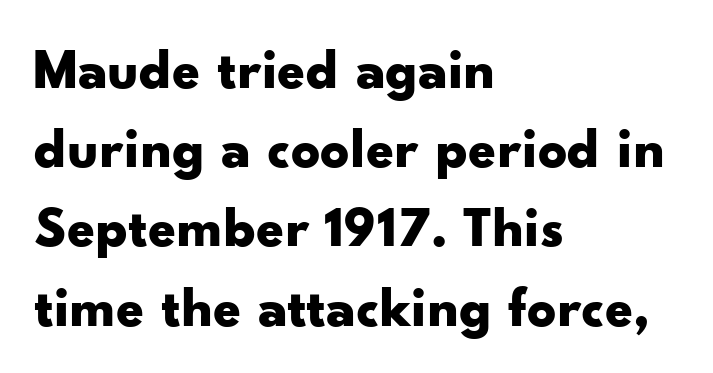
Q: Is the text bold? A: Yes.
Q: Is the text italic (slanted)? A: No, it is upright.
Q: Is the typeface a serif or a sans-serif typeface? A: Sans-serif.
Q: Is the text underlined? A: No.
Q: How is the paragraph aligned? A: Left-aligned.
Q: Is the spacing between letters normal or unusually wide? A: Normal.
Q: Is the spacing between lines tight, normal or loose? A: Normal.
Q: Width (condensed, normal, or wide)? A: Wide.
Q: Stroke contrast? A: Low.
Q: x-height? A: Small.
Q: Monospaced? A: No.
